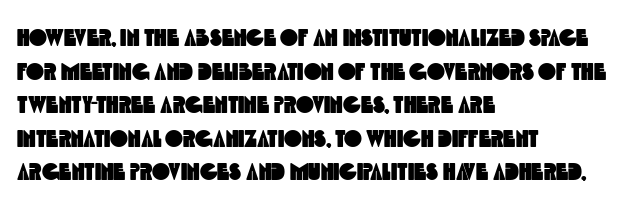
Anything drawn beneath the words? Only blank space. Horizontal bands of white between lines are of average thickness. Compared with typical body copy, the letter spacing here is the same. The setting favours the left margin, as ordinary paragraphs usually do.
